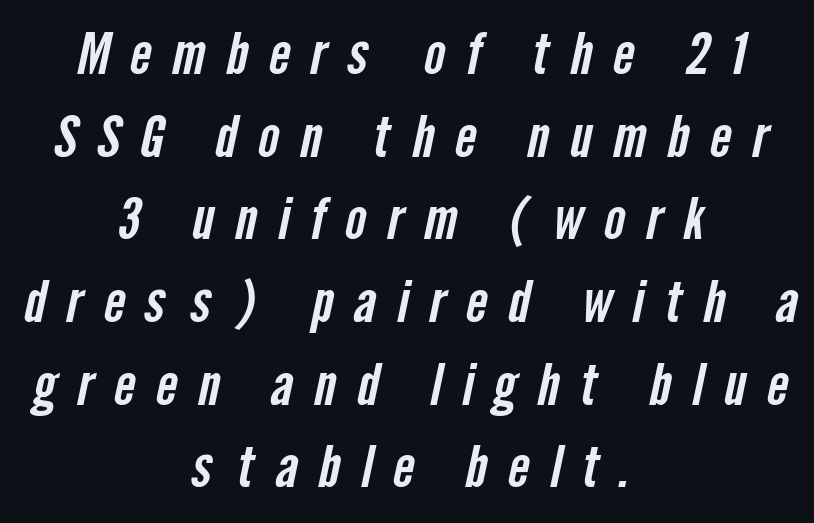
{"serif": "no", "width": "condensed", "stroke_contrast": "low", "x_height": "medium", "monospaced": "no", "underline": "no", "align": "center", "line_spacing": "normal", "line_spacing_ratio": 1.45, "letter_spacing": "wide", "letter_spacing_em": 0.36, "glyph_px": 57}
